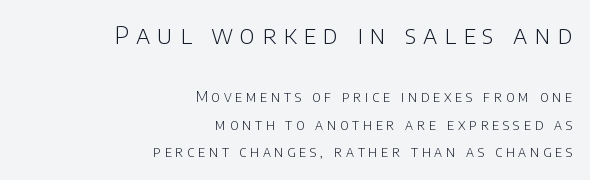
{"italic": "no", "bold": "no", "underline": "no", "align": "right", "line_spacing": "loose", "line_spacing_ratio": 1.97, "letter_spacing": "wide", "letter_spacing_em": 0.27, "larger_block": "first", "size_ratio": 1.79, "glyph_px": 25}
